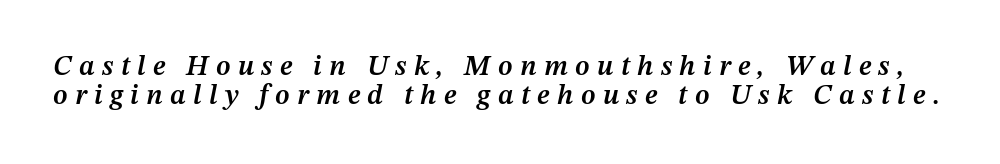
{"italic": "yes", "lean": "right", "slant_degrees": 12, "bold": "semi", "weight": "semibold", "width": "normal", "stroke_contrast": "medium", "x_height": "medium", "monospaced": "no", "underline": "no", "line_spacing": "tight", "line_spacing_ratio": 1.02, "letter_spacing": "wide", "letter_spacing_em": 0.26, "glyph_px": 28}
